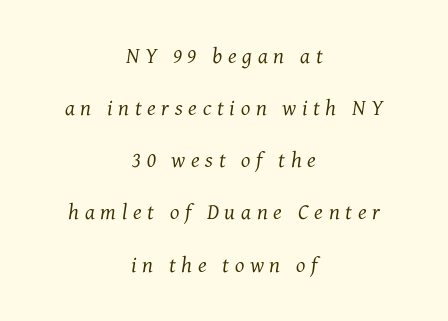
The space directly below the letters is spotless. The letters are spread apart with noticeably loose tracking. Leftover space on each line is divided equally before and after the words. The letterforms sit at book weight or below.
